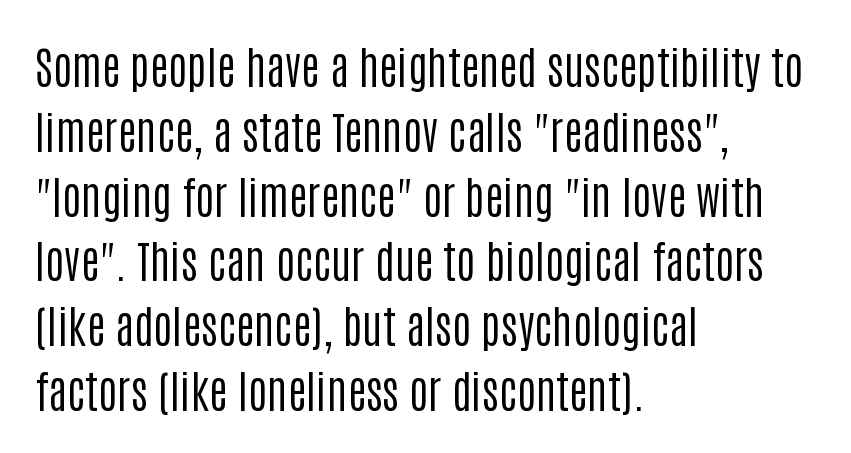
{"serif": "no", "italic": "no", "bold": "no", "weight": "regular", "width": "condensed", "stroke_contrast": "low", "x_height": "large", "monospaced": "no", "underline": "no", "align": "left", "line_spacing": "normal", "line_spacing_ratio": 1.44, "letter_spacing": "normal", "letter_spacing_em": 0.0, "glyph_px": 45}
